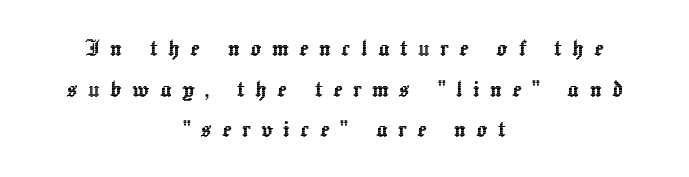
Q: Is the text italic (slanted)? A: No, it is upright.
Q: Is the text underlined? A: No.
Q: How is the paragraph aligned? A: Centered.
Q: Is the spacing between letters normal or unusually wide? A: Unusually wide.
Q: Is the spacing between lines tight, normal or loose? A: Normal.
Q: Width (condensed, normal, or wide)? A: Normal.
Q: x-height? A: Medium.
Q: Monospaced? A: No.
